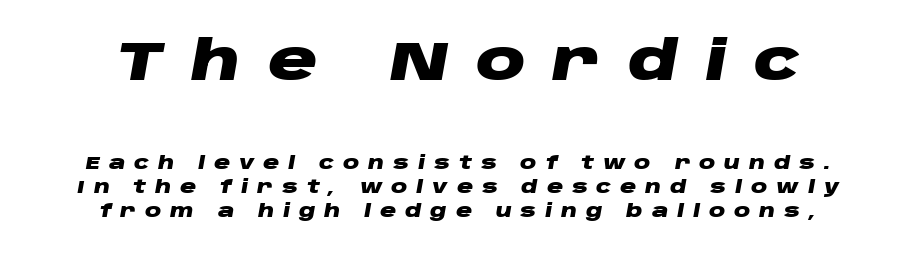
{"italic": "yes", "lean": "right", "slant_degrees": 10, "bold": "yes", "weight": "heavy", "width": "wide", "stroke_contrast": "low", "x_height": "large", "monospaced": "no", "underline": "no", "align": "center", "line_spacing": "normal", "line_spacing_ratio": 1.34, "letter_spacing": "wide", "letter_spacing_em": 0.49, "larger_block": "first", "size_ratio": 3.06, "glyph_px": 55}
